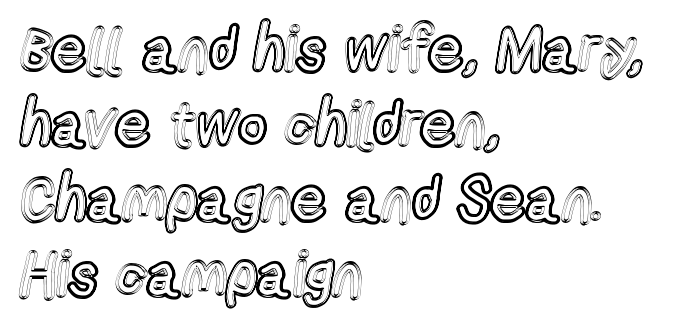
The image shows 62 px condensed type; set left-aligned, line spacing 1.21x, normal letter spacing, not underlined; a medium x-height.
